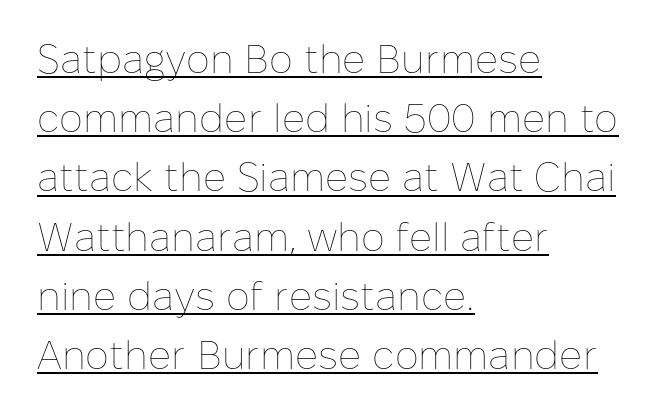
{"italic": "no", "bold": "no", "weight": "thin", "width": "normal", "stroke_contrast": "low", "x_height": "medium", "monospaced": "no", "underline": "yes", "align": "left", "line_spacing": "normal", "line_spacing_ratio": 1.48, "letter_spacing": "normal", "letter_spacing_em": 0.0, "glyph_px": 40}
